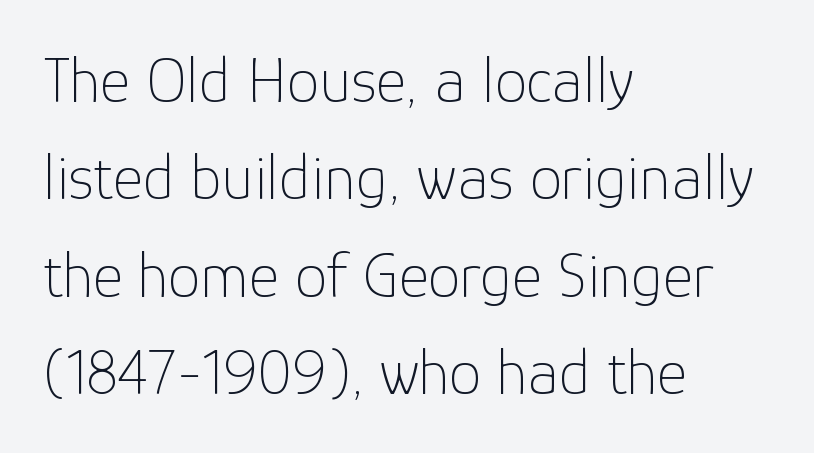
The image shows 65 px thin sans-serif type, upright; set left-aligned, normal line spacing (1.5x), normal letter spacing, not underlined; low stroke contrast and a medium x-height.
